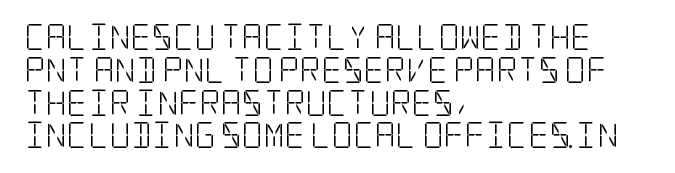
{"italic": "no", "bold": "no", "underline": "no", "align": "left", "line_spacing": "normal", "line_spacing_ratio": 1.26, "letter_spacing": "normal", "letter_spacing_em": 0.0, "glyph_px": 26}
